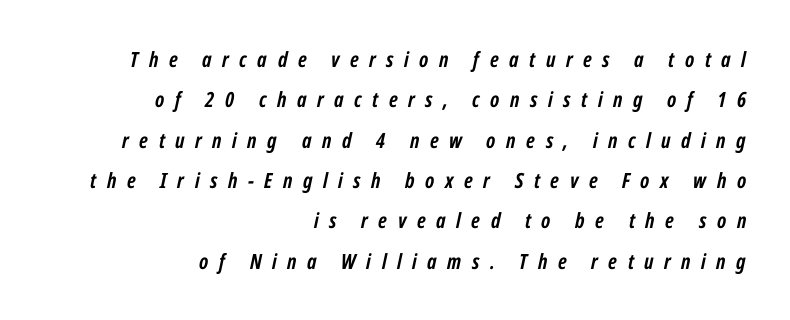
Q: Is the text bold? A: Yes.
Q: Is the text italic (slanted)? A: Yes, it leans right by about 12 degrees.
Q: Is the text underlined? A: No.
Q: How is the paragraph aligned? A: Right-aligned.
Q: Is the spacing between letters normal or unusually wide? A: Unusually wide.
Q: Is the spacing between lines tight, normal or loose? A: Loose.
